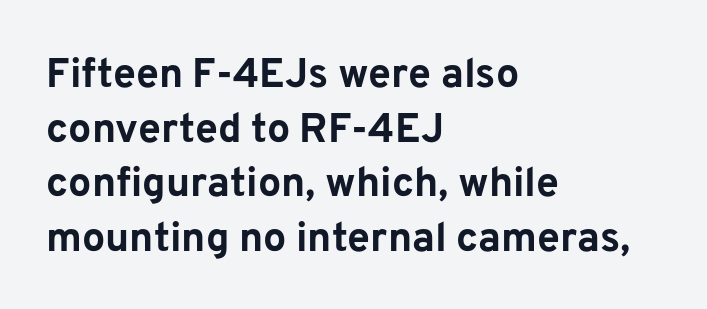
The image shows 41 px bold sans-serif type, upright; set left-aligned, normal line spacing (1.33x), normal letter spacing, not underlined; low stroke contrast and a medium x-height.
